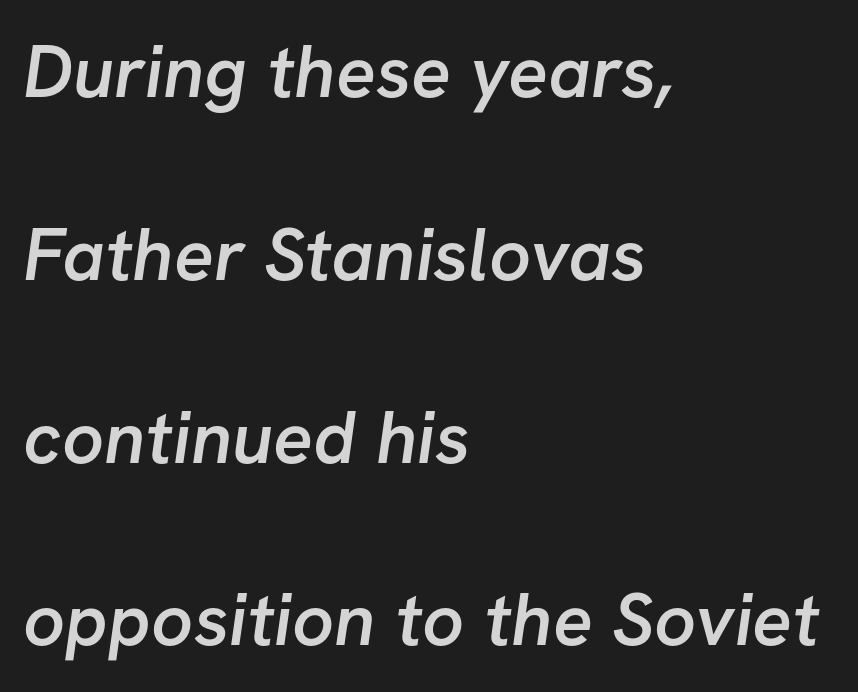
Students, this is semibold: more ink than regular, less than bold. Regarding leading, the lines here are spaced well apart. This sample has the flowing, uneven cadence of proportional lettering. Typeset ragged right — the left edge is the straight one.
